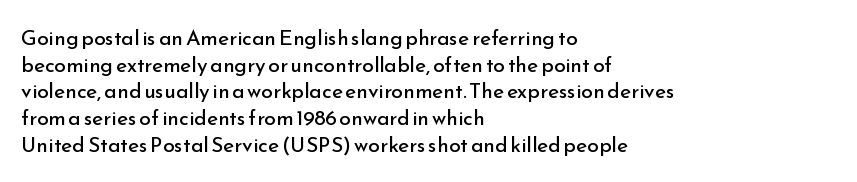
Summary of weight: not heavy and not bold. The vertical gap from one line to the next is medium. The type is set solid horizontally, with unmodified tracking. No italicization has been applied; the sample stays upright. The paragraph shown leans on its left margin. The gap between lines stays unmarked.
